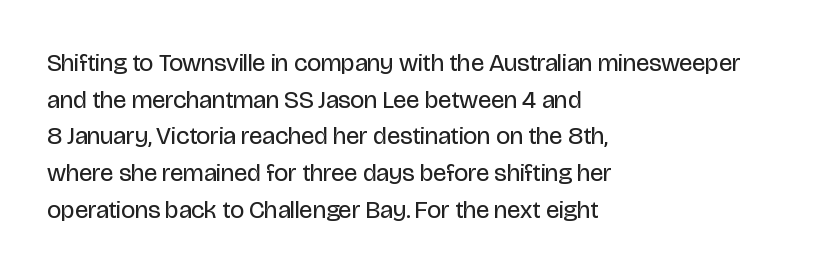
{"italic": "no", "bold": "no", "underline": "no", "align": "left", "line_spacing": "normal", "line_spacing_ratio": 1.47, "letter_spacing": "normal", "letter_spacing_em": 0.0, "glyph_px": 25}
